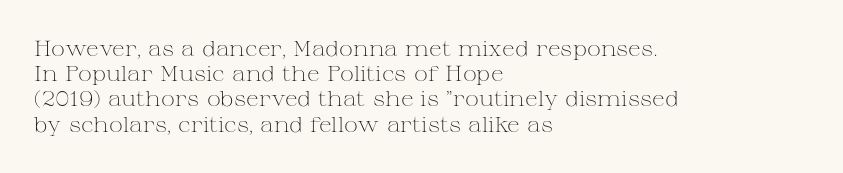
{"italic": "no", "bold": "no", "underline": "no", "align": "left", "line_spacing_ratio": 1.2, "letter_spacing": "normal", "letter_spacing_em": 0.0, "glyph_px": 21}
